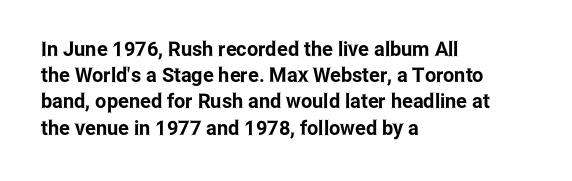
Q: Is the text italic (slanted)? A: No, it is upright.
Q: Is the text underlined? A: No.
Q: How is the paragraph aligned? A: Left-aligned.
Q: Is the spacing between letters normal or unusually wide? A: Normal.
Q: Is the spacing between lines tight, normal or loose? A: Normal.
